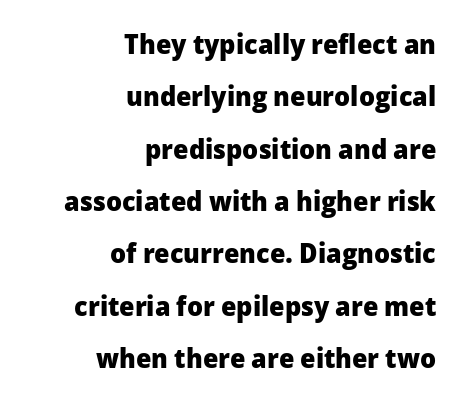
The rendering anchors every line to the right-hand side. These lines keep a tight, regular rhythm from letter to letter. The face used here has the dense, thick strokes of a bold. The space beneath each line is pristine and unruled. Type style note: lacks serifs. The face used here is proportionally spaced, like ordinary book or web type.
